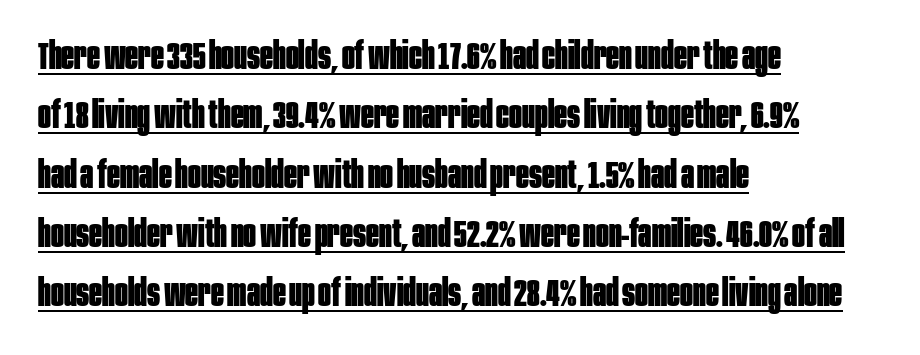
Q: Is the text bold? A: Yes.
Q: Is the text italic (slanted)? A: No, it is upright.
Q: Is the typeface a serif or a sans-serif typeface? A: Sans-serif.
Q: Is the text underlined? A: Yes.
Q: How is the paragraph aligned? A: Left-aligned.
Q: Is the spacing between letters normal or unusually wide? A: Normal.
Q: Is the spacing between lines tight, normal or loose? A: Normal.
Q: Width (condensed, normal, or wide)? A: Condensed.
Q: Stroke contrast? A: Low.
Q: x-height? A: Large.
Q: Monospaced? A: No.
